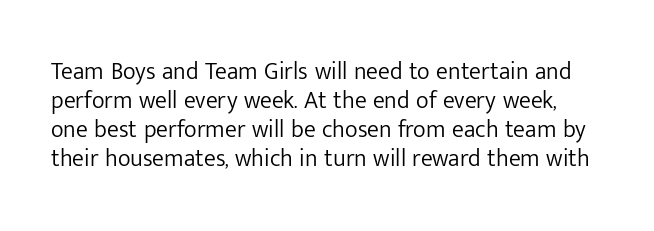
Q: Is the text bold? A: No.
Q: Is the text italic (slanted)? A: No, it is upright.
Q: Is the text underlined? A: No.
Q: Is the spacing between letters normal or unusually wide? A: Normal.
